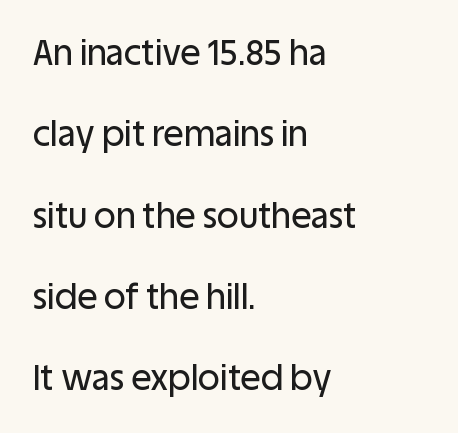
The image shows 34 px sans-serif type, upright; set left-aligned, loose line spacing (2.39x), normal letter spacing, not underlined; low stroke contrast and a large x-height.
